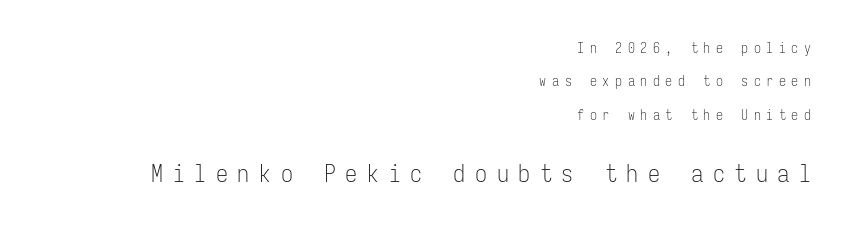
The image shows 24 px text type, upright; set right-aligned, loose line spacing (2.38x), unusually wide letter spacing (+0.4 em), not underlined; the second (bottom) block is 1.71x larger.
